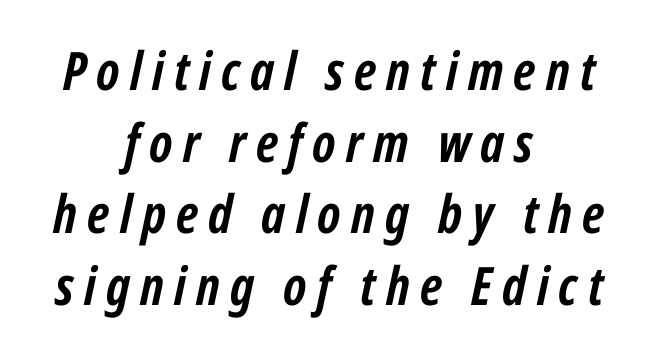
Is this a fixed-width face? No — the glyphs have proportional, varying widths. Rule under the text: the space is simply empty. A normal amount of white space separates one row of letters from the next. Leftover space on each line is divided equally before and after the words.
